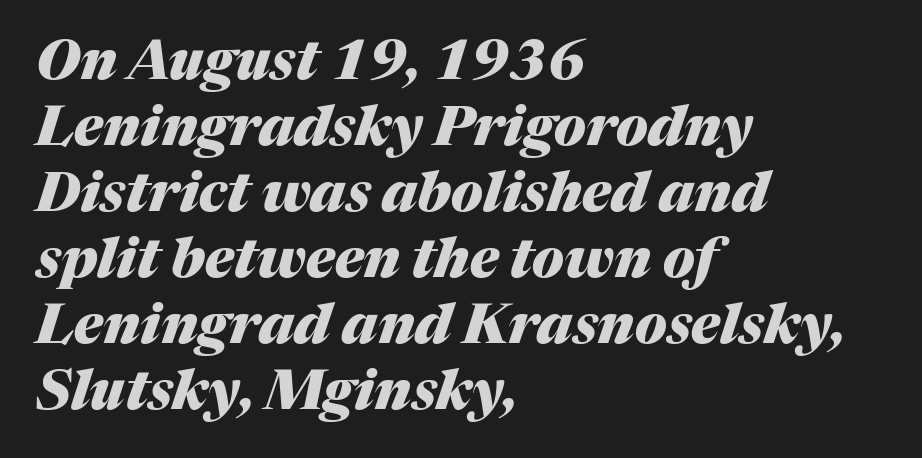
Q: Is the text bold? A: Yes.
Q: Is the text italic (slanted)? A: Yes, it leans right by about 17 degrees.
Q: Is the text underlined? A: No.
Q: How is the paragraph aligned? A: Left-aligned.
Q: Is the spacing between letters normal or unusually wide? A: Normal.
Q: Width (condensed, normal, or wide)? A: Normal.
Q: Stroke contrast? A: Medium.
Q: x-height? A: Medium.
Q: Monospaced? A: No.
